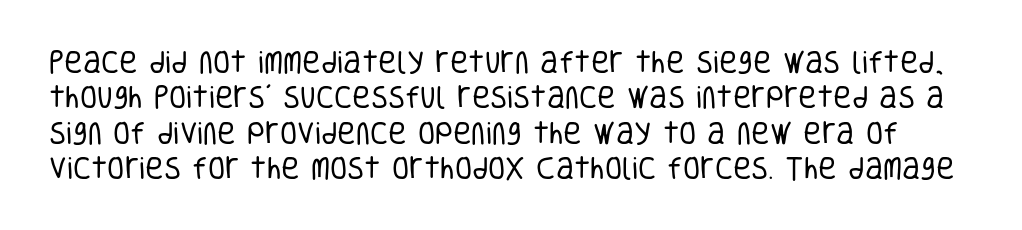
The line texture is even and compact thanks to regular tracking. Plain, unruled lines of type. The rendering uses a moderate line-height, typical for paragraphs. You can tell it's not italic because the verticals are truly vertical. The face looks like a standard text weight, possibly lighter.
